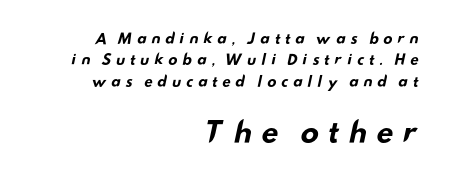
{"serif": "no", "bold": "yes", "weight": "bold", "width": "wide", "stroke_contrast": "low", "x_height": "small", "monospaced": "no", "underline": "no", "align": "right", "line_spacing": "normal", "line_spacing_ratio": 1.52, "letter_spacing": "wide", "letter_spacing_em": 0.29, "larger_block": "second", "size_ratio": 2.0, "glyph_px": 28}
